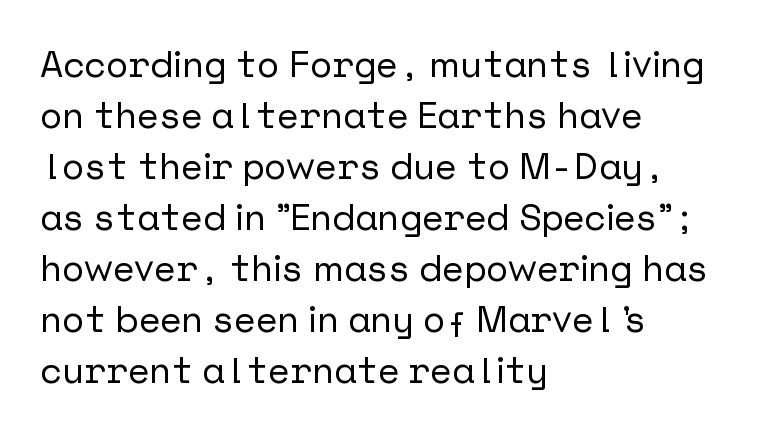
Q: Is the text italic (slanted)? A: No, it is upright.
Q: Is the typeface a serif or a sans-serif typeface? A: Sans-serif.
Q: Is the text underlined? A: No.
Q: How is the paragraph aligned? A: Left-aligned.
Q: Is the spacing between letters normal or unusually wide? A: Normal.
Q: Is the spacing between lines tight, normal or loose? A: Normal.
Q: Width (condensed, normal, or wide)? A: Normal.
Q: Stroke contrast? A: Low.
Q: x-height? A: Medium.
